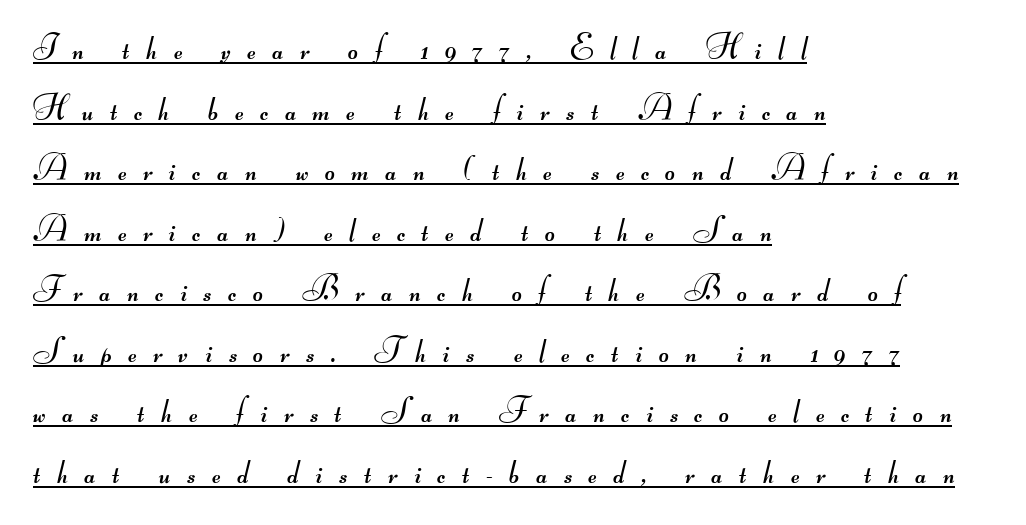
The image shows 34 px regular-weight, wide sans-serif type; set left-aligned, line spacing 1.78x, unusually wide letter spacing (+0.49 em), underlined; medium stroke contrast.
